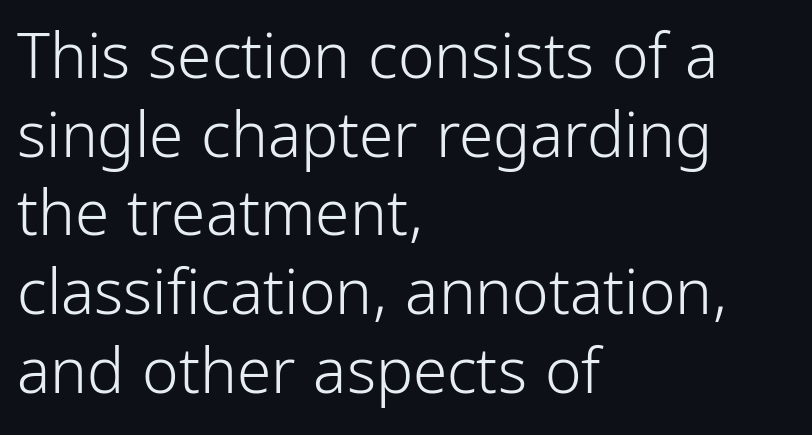
Q: Is the text bold? A: No.
Q: Is the text italic (slanted)? A: No, it is upright.
Q: Is the typeface a serif or a sans-serif typeface? A: Sans-serif.
Q: Is the text underlined? A: No.
Q: How is the paragraph aligned? A: Left-aligned.
Q: Is the spacing between letters normal or unusually wide? A: Normal.
Q: Is the spacing between lines tight, normal or loose? A: Normal.
Q: Width (condensed, normal, or wide)? A: Condensed.
Q: Stroke contrast? A: Low.
Q: x-height? A: Medium.
Q: Monospaced? A: No.
